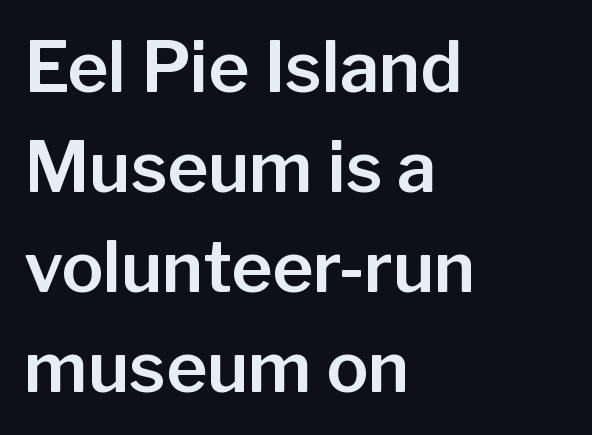
{"serif": "no", "italic": "no", "width": "normal", "stroke_contrast": "low", "x_height": "medium", "monospaced": "no", "underline": "no", "align": "left", "line_spacing": "normal", "line_spacing_ratio": 1.43, "letter_spacing": "normal", "letter_spacing_em": 0.0, "glyph_px": 70}
